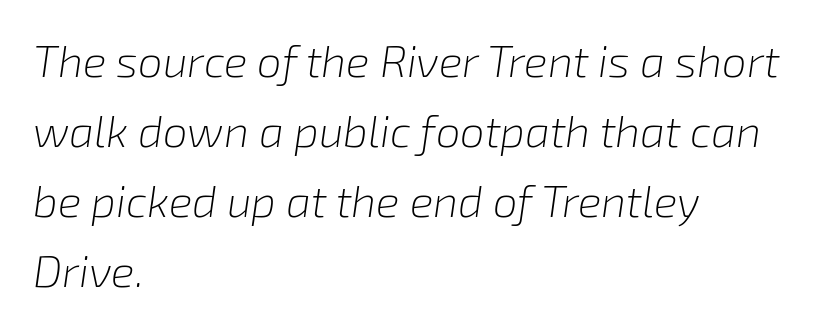
{"italic": "yes", "lean": "right", "slant_degrees": 8, "bold": "no", "weight": "light", "width": "normal", "stroke_contrast": "low", "x_height": "medium", "monospaced": "no", "underline": "no", "align": "left", "line_spacing": "normal", "line_spacing_ratio": 1.59, "letter_spacing": "normal", "letter_spacing_em": 0.0, "glyph_px": 44}
